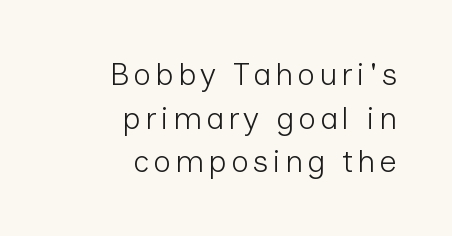
{"serif": "no", "italic": "no", "bold": "no", "weight": "light", "width": "normal", "stroke_contrast": "low", "x_height": "medium", "monospaced": "no", "underline": "no", "align": "right", "line_spacing": "normal", "line_spacing_ratio": 1.41, "glyph_px": 31}
